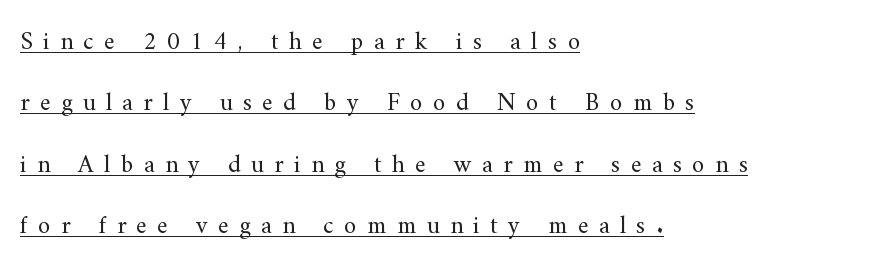
A baseline rule has been typeset under these characters. Tall strokes in this sample are plumb rather than angled. The designer dialed line spacing up above the default. The lines are quadded left. Glyph-to-glyph distance is far greater than everyday printed text.
